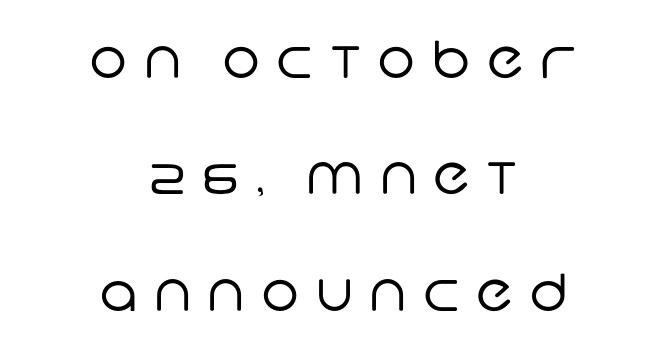
{"serif": "no", "bold": "no", "weight": "regular", "width": "normal", "stroke_contrast": "low", "x_height": "large", "monospaced": "no", "underline": "no", "align": "center", "line_spacing": "loose", "line_spacing_ratio": 2.28, "letter_spacing": "wide", "letter_spacing_em": 0.33, "glyph_px": 51}
